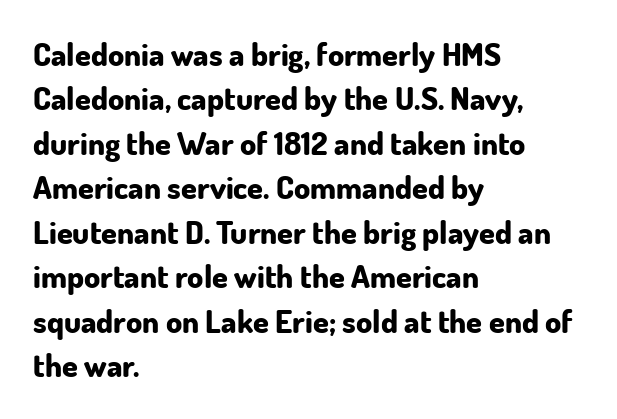
Q: Is the text bold? A: Yes.
Q: Is the text italic (slanted)? A: No, it is upright.
Q: Is the typeface a serif or a sans-serif typeface? A: Sans-serif.
Q: Is the text underlined? A: No.
Q: How is the paragraph aligned? A: Left-aligned.
Q: Is the spacing between letters normal or unusually wide? A: Normal.
Q: Is the spacing between lines tight, normal or loose? A: Normal.
Q: Width (condensed, normal, or wide)? A: Normal.
Q: Stroke contrast? A: Low.
Q: x-height? A: Small.
Q: Monospaced? A: No.
